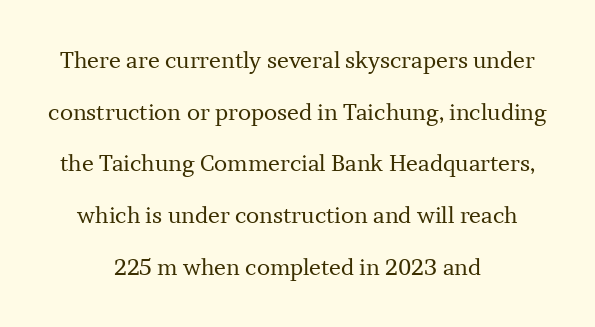
Compared with typical paragraphs, the rows here are farther apart. Anything drawn beneath the words? Only blank space. How are the letters spaced? Ordinarily, with no added tracking. The font sits on the lighter half of the weight spectrum, regular included. Teacher's note: observe the equal gaps on both sides — that is centered alignment.
